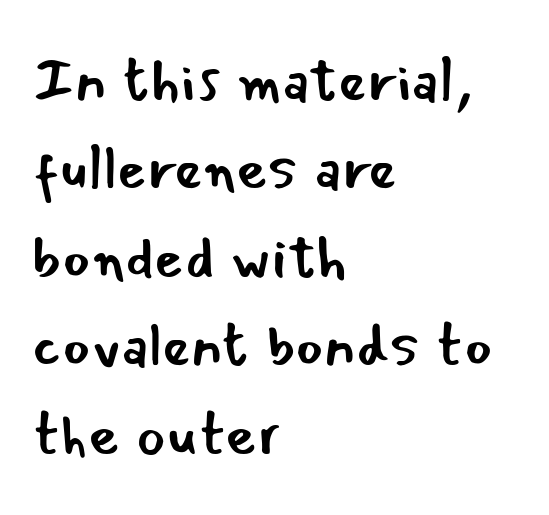
The designer left line spacing at the default. The text block is weighted toward the left margin, trailing off unevenly rightward. Plain, unruled lines of type. The letters advance in unequal steps, a hallmark of proportional type. No feet cap the strokes, marking this as sans-serif type.
